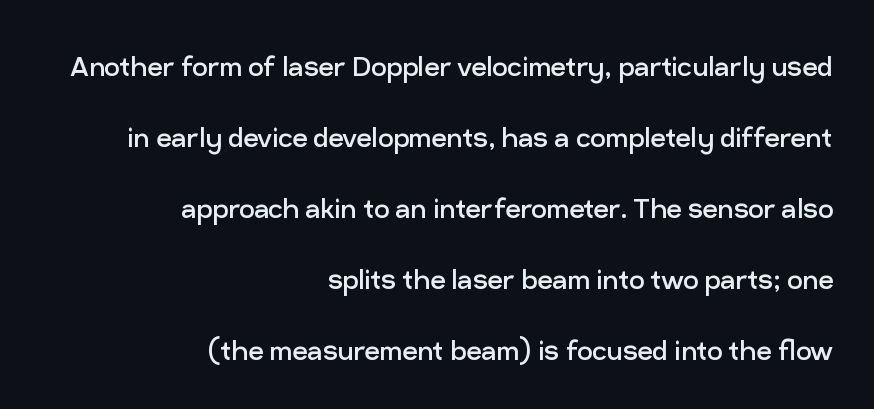
The image shows 34 px regular-weight sans-serif type, upright; set right-aligned, loose line spacing (2.09x), normal letter spacing, not underlined; low stroke contrast and a medium x-height.
